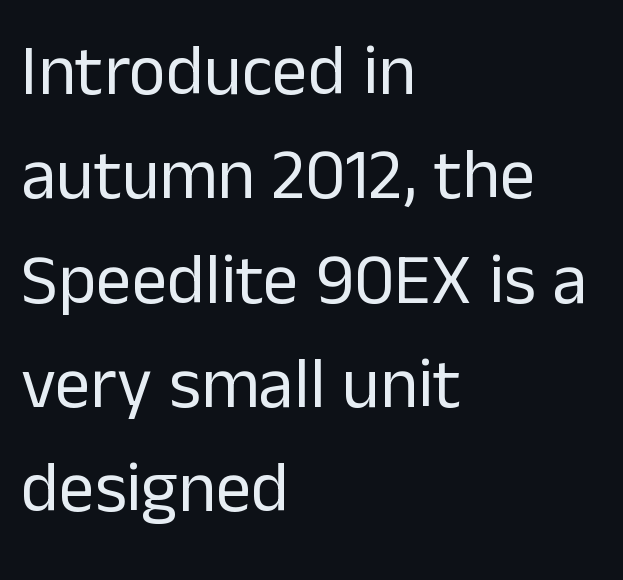
The image shows 71 px regular-weight sans-serif type, upright; set left-aligned, normal line spacing (1.47x), normal letter spacing, not underlined; low stroke contrast and a medium x-height.
